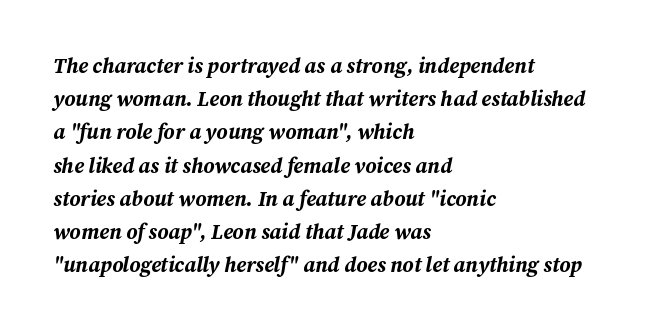
{"italic": "yes", "lean": "right", "slant_degrees": 12, "bold": "yes", "underline": "no", "align": "left", "line_spacing": "normal", "line_spacing_ratio": 1.58, "letter_spacing": "normal", "letter_spacing_em": 0.0, "glyph_px": 21}
